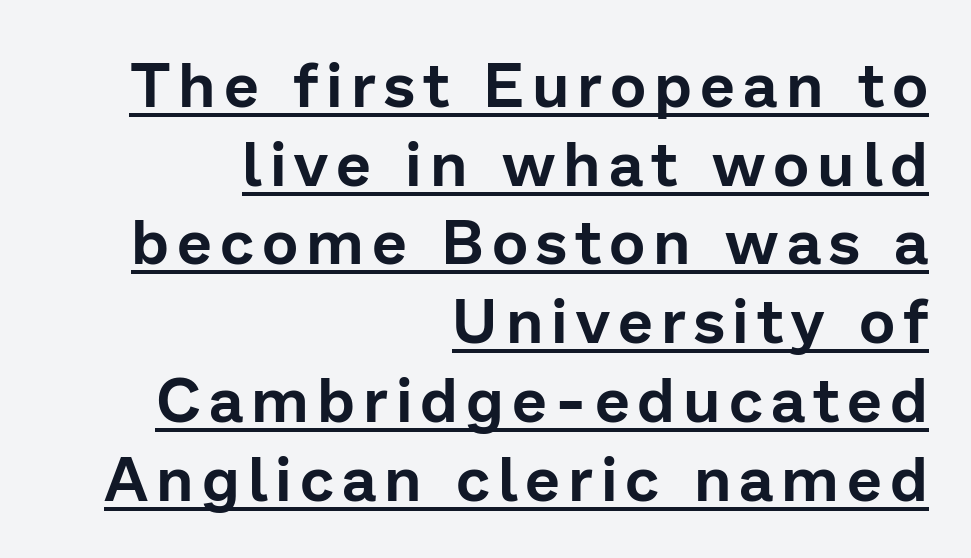
{"serif": "no", "italic": "no", "width": "normal", "stroke_contrast": "low", "x_height": "medium", "monospaced": "no", "underline": "yes", "align": "right", "line_spacing": "normal", "line_spacing_ratio": 1.27, "glyph_px": 62}
